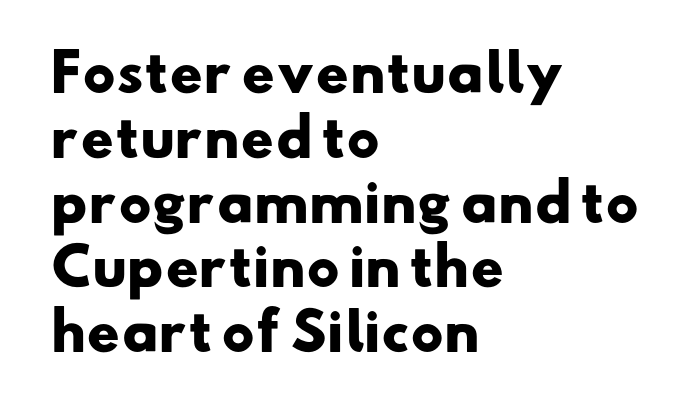
Q: Is the text bold? A: Yes.
Q: Is the typeface a serif or a sans-serif typeface? A: Sans-serif.
Q: Is the text underlined? A: No.
Q: How is the paragraph aligned? A: Left-aligned.
Q: Is the spacing between letters normal or unusually wide? A: Normal.
Q: Is the spacing between lines tight, normal or loose? A: Normal.
Q: Width (condensed, normal, or wide)? A: Wide.
Q: Stroke contrast? A: Low.
Q: x-height? A: Small.
Q: Monospaced? A: No.
